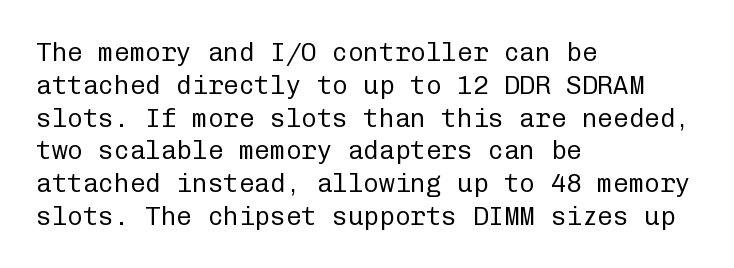
{"italic": "no", "bold": "no", "underline": "no", "align": "left", "line_spacing": "normal", "line_spacing_ratio": 1.26, "letter_spacing": "normal", "letter_spacing_em": 0.0, "glyph_px": 26}
